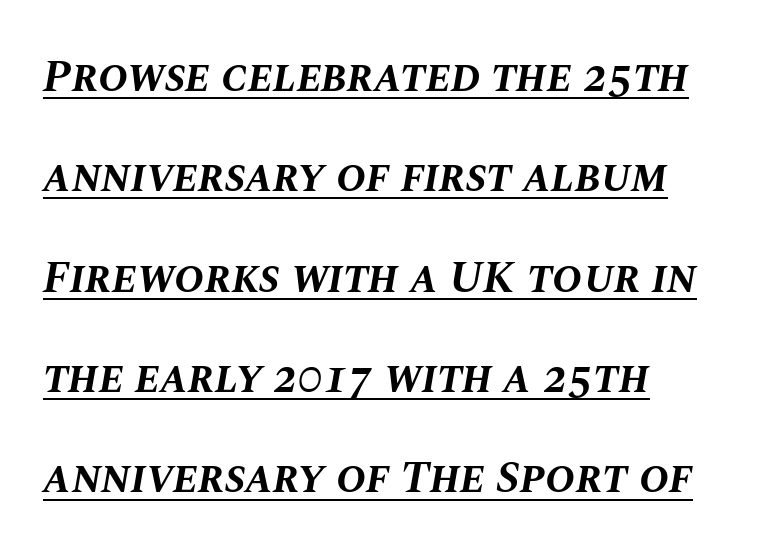
{"italic": "yes", "lean": "right", "slant_degrees": 10, "bold": "yes", "weight": "bold", "width": "normal", "stroke_contrast": "medium", "x_height": "large", "monospaced": "no", "underline": "yes", "align": "left", "line_spacing": "loose", "line_spacing_ratio": 2.23, "letter_spacing": "normal", "letter_spacing_em": 0.0, "glyph_px": 45}
